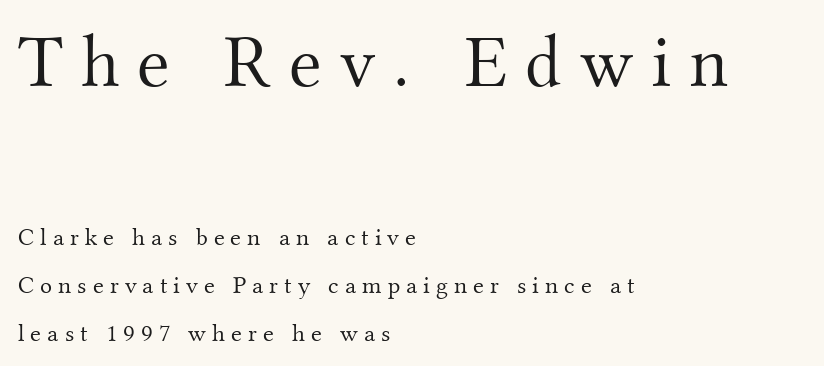
Q: Is the text bold? A: No.
Q: Is the text italic (slanted)? A: No, it is upright.
Q: Is the typeface a serif or a sans-serif typeface? A: Serif.
Q: Is the text underlined? A: No.
Q: How is the paragraph aligned? A: Left-aligned.
Q: Is the spacing between letters normal or unusually wide? A: Unusually wide.
Q: Is the spacing between lines tight, normal or loose? A: Loose.
Q: Which block of text is set in a larger size, the first (top) or the second (bottom)? A: The first (top) one.
Q: Width (condensed, normal, or wide)? A: Normal.
Q: Stroke contrast? A: Medium.
Q: x-height? A: Small.
Q: Monospaced? A: No.
